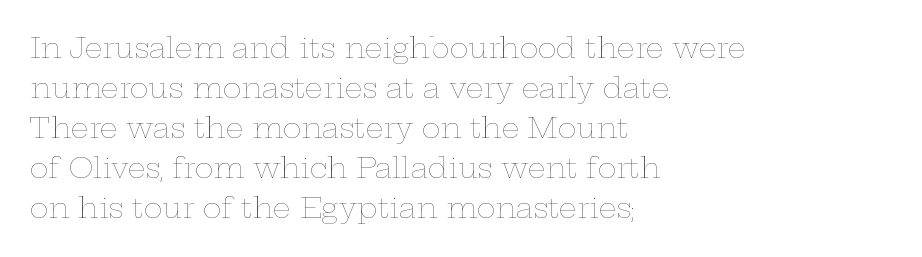
Q: Is the text bold? A: No.
Q: Is the text italic (slanted)? A: No, it is upright.
Q: Is the text underlined? A: No.
Q: How is the paragraph aligned? A: Left-aligned.
Q: Is the spacing between letters normal or unusually wide? A: Normal.
Q: Is the spacing between lines tight, normal or loose? A: Normal.
Q: Width (condensed, normal, or wide)? A: Wide.
Q: Stroke contrast? A: Low.
Q: x-height? A: Medium.
Q: Monospaced? A: No.
